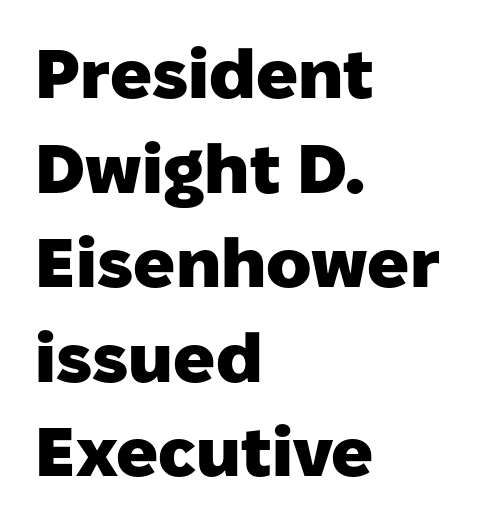
A typesetter would call this leading conventional body-copy spacing. Compared with a centered layout, this one pins lines to the left instead. A bare baseline throughout the passage. The letters stand upright; this is a roman face. Is this a sans? Yes — the strokes have no serifs. Strokes here are thick enough to call this a true bold.
